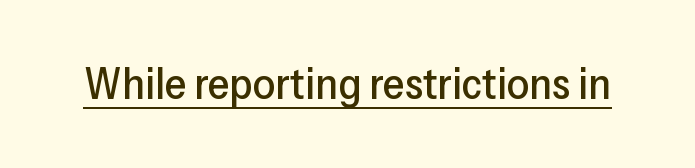
{"serif": "no", "italic": "no", "width": "normal", "stroke_contrast": "low", "x_height": "medium", "monospaced": "no", "underline": "yes", "letter_spacing": "normal", "letter_spacing_em": 0.0, "glyph_px": 44}
